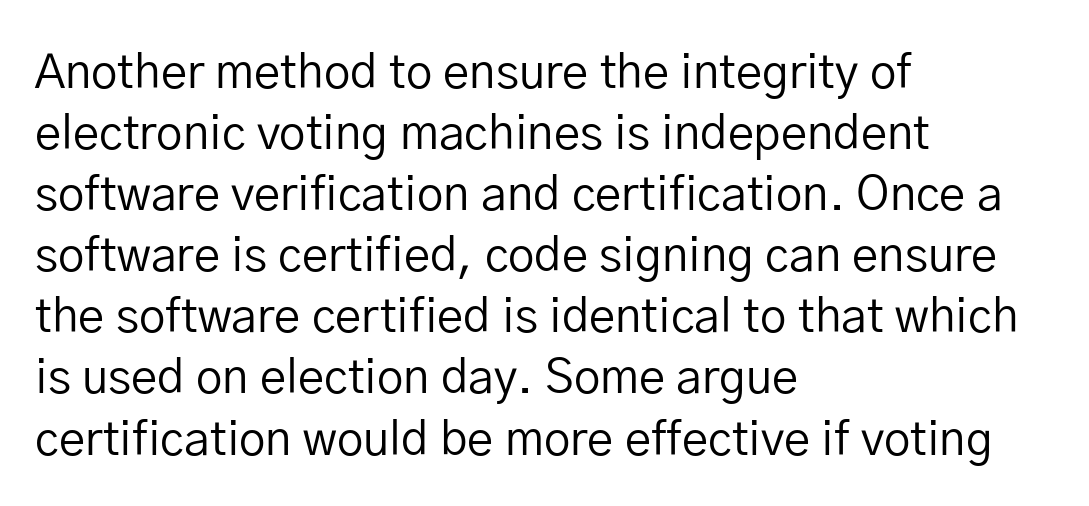
{"serif": "no", "italic": "no", "bold": "no", "weight": "regular", "width": "normal", "stroke_contrast": "low", "x_height": "medium", "monospaced": "no", "underline": "no", "align": "left", "line_spacing": "normal", "line_spacing_ratio": 1.3, "letter_spacing": "normal", "letter_spacing_em": 0.0, "glyph_px": 47}
